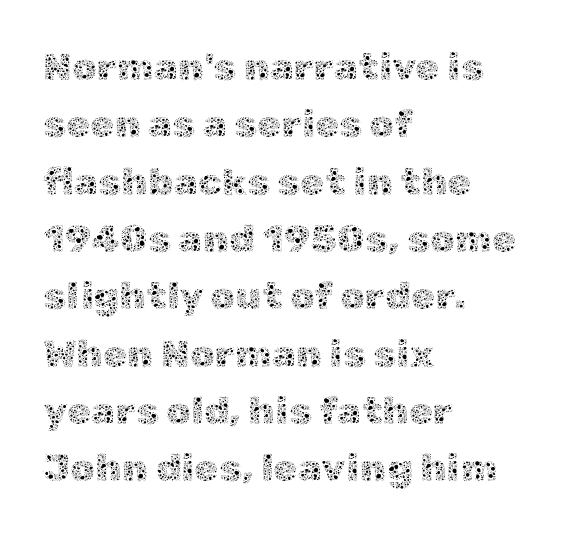
The image shows 39 px thin type, upright; set left-aligned, normal line spacing (1.47x), normal letter spacing, not underlined; a medium x-height.
